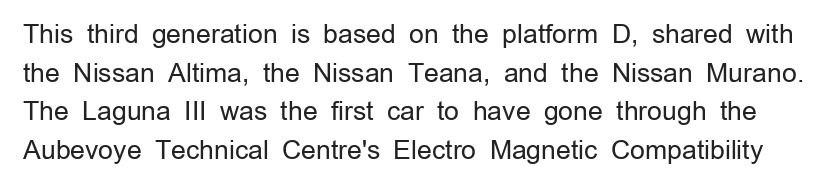
Posture: upright roman. Weight class: somewhere from thin through regular. The space directly below the letters is spotless. The face used here is rendered with its standard letterfit.
